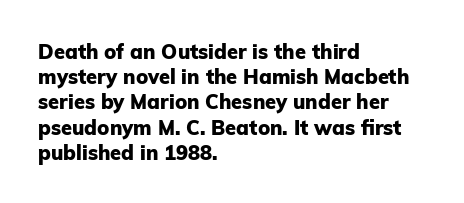
The space directly below the letters is spotless. This rendering uses left alignment, leaving the right contour irregular. The typography opts for an upright posture over an oblique one. Each word holds together tightly as a unit, with standard inter-letter gaps. Pretty heavy lettering here — definitely bold.
